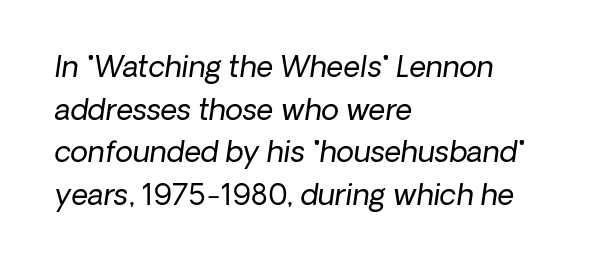
Q: Is the text bold? A: No.
Q: Is the text italic (slanted)? A: Yes, it leans right by about 8 degrees.
Q: Is the text underlined? A: No.
Q: How is the paragraph aligned? A: Left-aligned.
Q: Is the spacing between letters normal or unusually wide? A: Normal.
Q: Is the spacing between lines tight, normal or loose? A: Normal.
Q: Width (condensed, normal, or wide)? A: Normal.
Q: Stroke contrast? A: Low.
Q: x-height? A: Medium.
Q: Monospaced? A: No.
